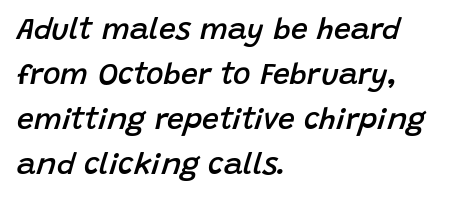
{"italic": "yes", "lean": "right", "slant_degrees": 15, "bold": "semi", "weight": "semibold", "width": "normal", "stroke_contrast": "low", "x_height": "large", "monospaced": "no", "underline": "no", "align": "left", "line_spacing": "normal", "line_spacing_ratio": 1.5, "letter_spacing": "normal", "letter_spacing_em": 0.0, "glyph_px": 30}
